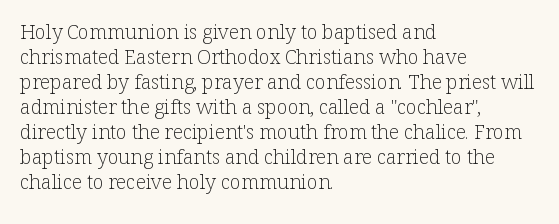
Underline: absent. These glyphs show unthickened strokes, regular width or finer. The leading is moderate, giving the passage an even texture. Upright lettering throughout.
